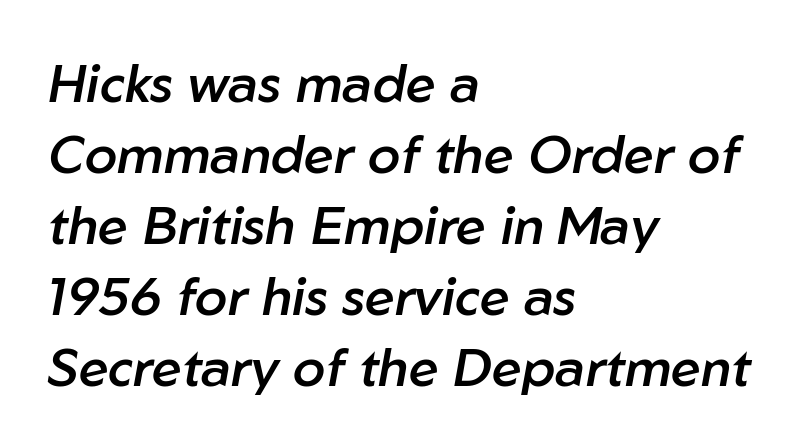
Caption: semibold face, moderately heavy strokes. Interline gaps are of average width in this sample. This sample uses an oblique cut, with every glyph tilted off the vertical. Character widths vary here, with narrow letters taking less room than wide ones.
